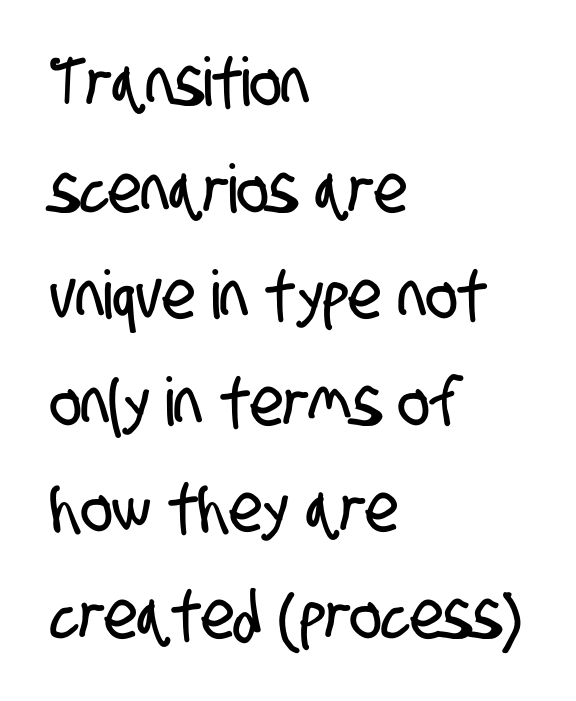
Lines of text with bare space underneath. The passage is arranged the way most books set body copy — flush left. Reading down the column, the eye jumps a familiar distance to each next line. Think of a printed novel: that variable character pitch is what you see here.
